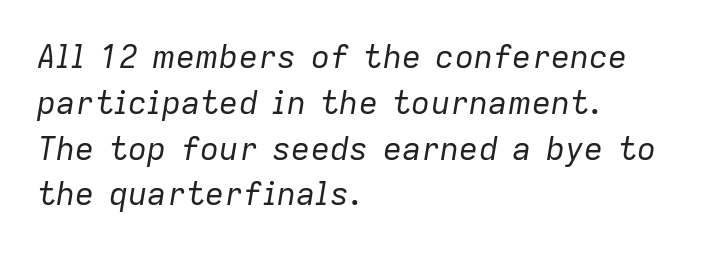
The image shows 32 px regular-weight type, italic (leaning right); set left-aligned, normal line spacing (1.43x), normal letter spacing, not underlined; low stroke contrast and a medium x-height.
